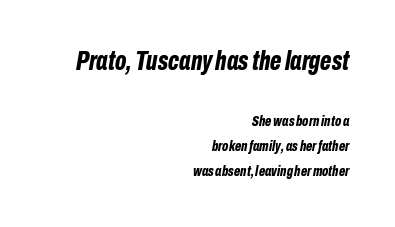
{"italic": "yes", "lean": "right", "slant_degrees": 10, "bold": "yes", "underline": "no", "align": "right", "line_spacing": "normal", "line_spacing_ratio": 1.66, "letter_spacing": "normal", "letter_spacing_em": 0.0, "larger_block": "first", "size_ratio": 1.8, "glyph_px": 27}
